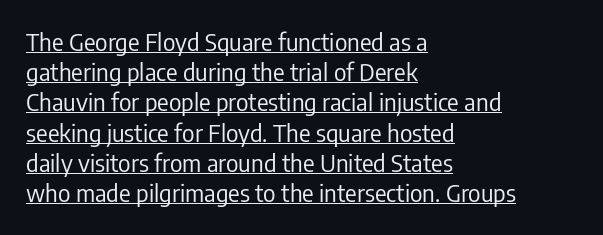
{"italic": "no", "bold": "no", "underline": "yes", "align": "left", "line_spacing": "normal", "line_spacing_ratio": 1.26, "letter_spacing": "normal", "letter_spacing_em": 0.0, "glyph_px": 24}
